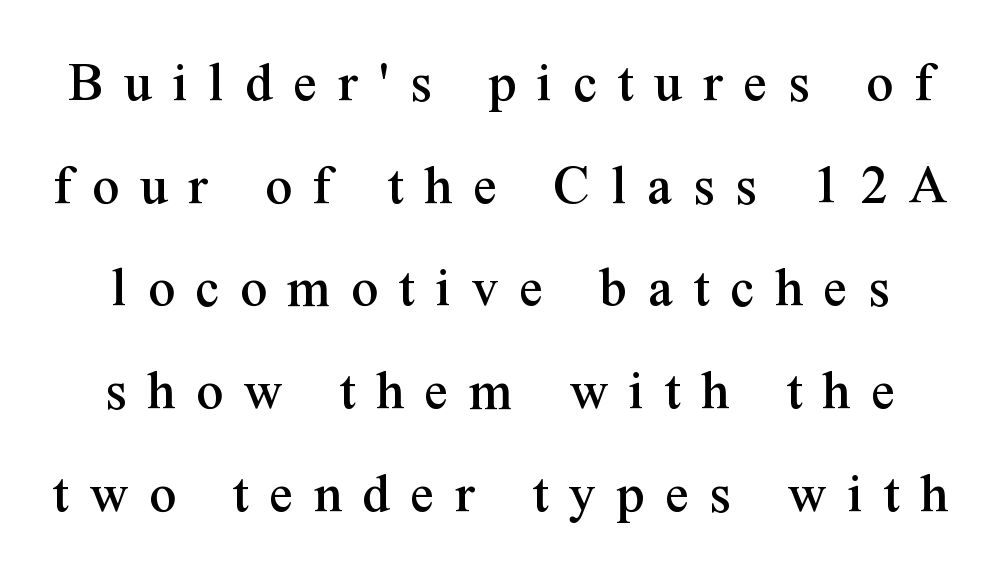
The image shows 59 px serif type, upright; set centered, line spacing 1.74x, unusually wide letter spacing (+0.35 em), not underlined; medium stroke contrast and a medium x-height.
